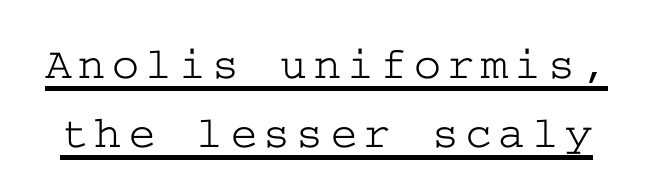
{"serif": "yes", "italic": "no", "width": "wide", "stroke_contrast": "low", "x_height": "medium", "underline": "yes", "line_spacing": "normal", "line_spacing_ratio": 1.49, "glyph_px": 46}
